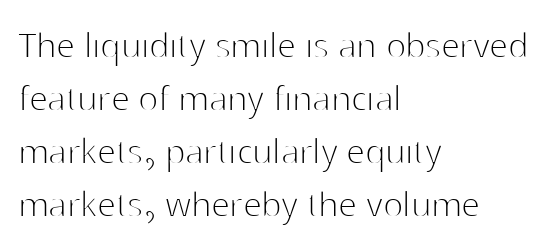
{"serif": "no", "italic": "no", "bold": "no", "weight": "thin", "width": "normal", "stroke_contrast": "high", "x_height": "medium", "monospaced": "no", "underline": "no", "align": "left", "line_spacing": "normal", "line_spacing_ratio": 1.26, "letter_spacing": "normal", "letter_spacing_em": 0.0, "glyph_px": 42}
